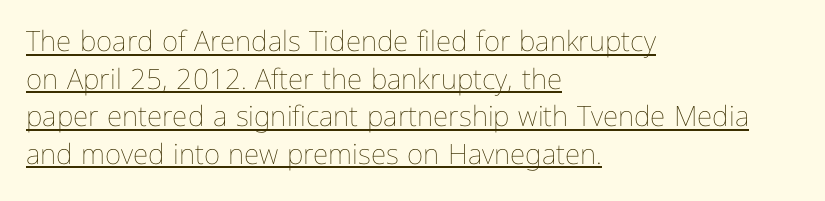
Q: Is the text bold? A: No.
Q: Is the text italic (slanted)? A: No, it is upright.
Q: Is the text underlined? A: Yes.
Q: How is the paragraph aligned? A: Left-aligned.
Q: Is the spacing between letters normal or unusually wide? A: Normal.
Q: Is the spacing between lines tight, normal or loose? A: Normal.
Q: Width (condensed, normal, or wide)? A: Normal.
Q: Stroke contrast? A: Low.
Q: x-height? A: Medium.
Q: Monospaced? A: No.
